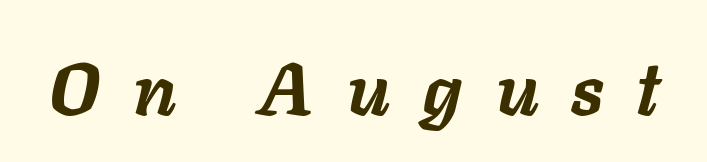
The image shows 73 px semibold type, italic (leaning right); set unusually wide letter spacing (+0.46 em), not underlined; low stroke contrast and a medium x-height.
